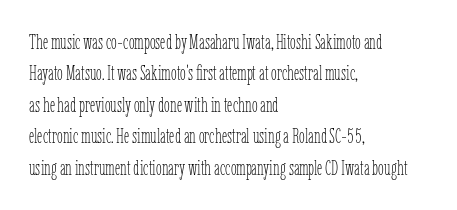
Each row of text sits above clean, open space. Italic? Not at all — the glyphs are vertical. Typeset ragged right — the left edge is the straight one. Each word holds together tightly as a unit, with standard inter-letter gaps. Interline gaps are of average width in this sample.
